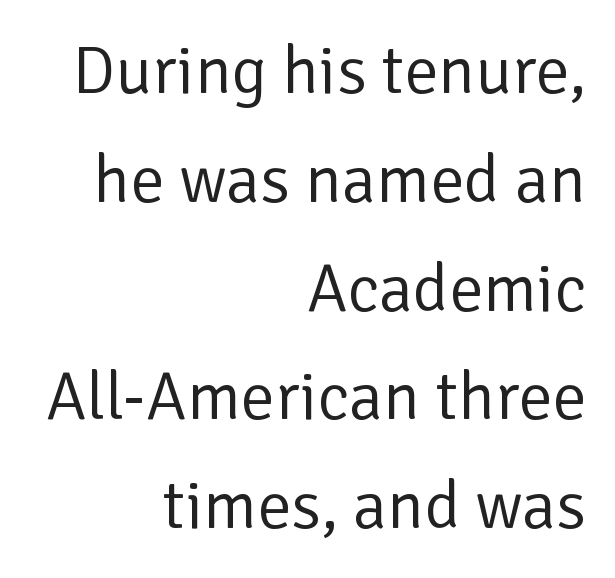
{"serif": "no", "italic": "no", "bold": "no", "weight": "regular", "width": "normal", "stroke_contrast": "low", "x_height": "medium", "monospaced": "no", "underline": "no", "align": "right", "line_spacing": "normal", "line_spacing_ratio": 1.6, "letter_spacing": "normal", "letter_spacing_em": 0.0, "glyph_px": 68}
